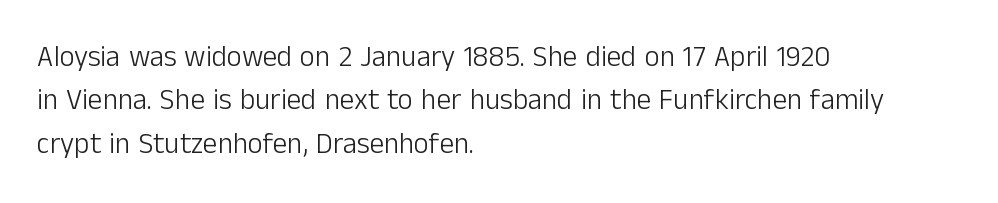
Q: Is the text bold? A: No.
Q: Is the text italic (slanted)? A: No, it is upright.
Q: Is the typeface a serif or a sans-serif typeface? A: Sans-serif.
Q: Is the text underlined? A: No.
Q: How is the paragraph aligned? A: Left-aligned.
Q: Is the spacing between letters normal or unusually wide? A: Normal.
Q: Is the spacing between lines tight, normal or loose? A: Normal.
Q: Width (condensed, normal, or wide)? A: Normal.
Q: Stroke contrast? A: Low.
Q: x-height? A: Medium.
Q: Monospaced? A: No.
